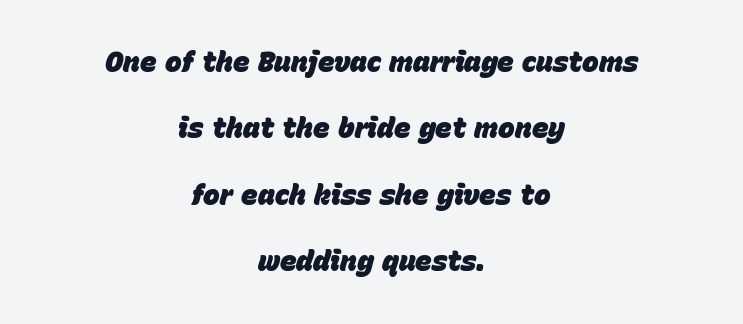
{"italic": "yes", "lean": "right", "slant_degrees": 15, "bold": "yes", "weight": "heavy", "width": "normal", "stroke_contrast": "low", "x_height": "large", "monospaced": "no", "underline": "no", "align": "center", "line_spacing": "loose", "line_spacing_ratio": 2.37, "letter_spacing": "normal", "letter_spacing_em": 0.0, "glyph_px": 28}
